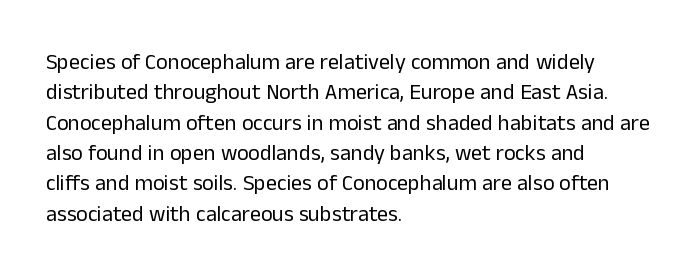
The image shows 22 px text type, upright; set left-aligned, normal line spacing (1.38x), normal letter spacing, not underlined.
